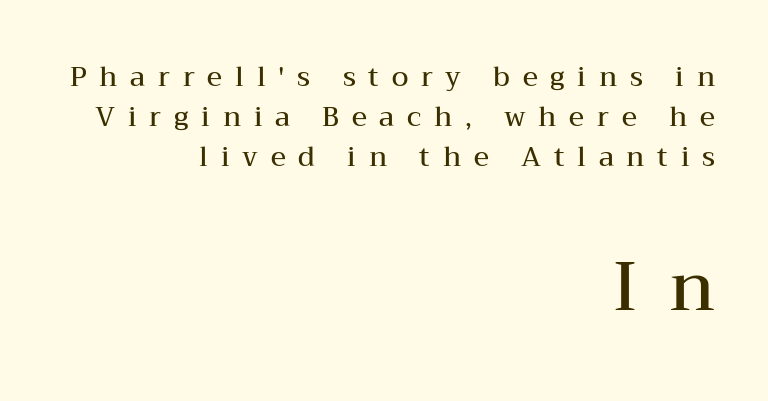
Each letter keeps its own natural width here, so spacing adapts to shape. The lines sit at an ordinary, default distance from one another. The designer gave the closing block more size than the opening block. Look at the bottom of the vertical strokes: they flare into serifs here. Notice how the stems are strictly vertical — no italics here.
